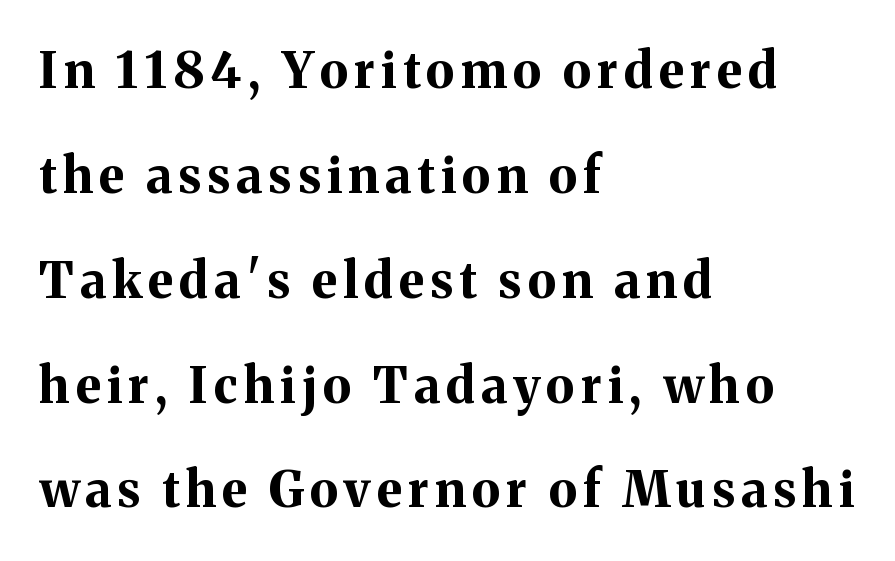
Typeset ragged right — the left edge is the straight one. A roman cut, with each character standing at attention. Descenders are the only things crossing below the line. Examine the stroke ends and you'll spot serifs. Bold? Absolutely — the strokes are thick and heavy.
